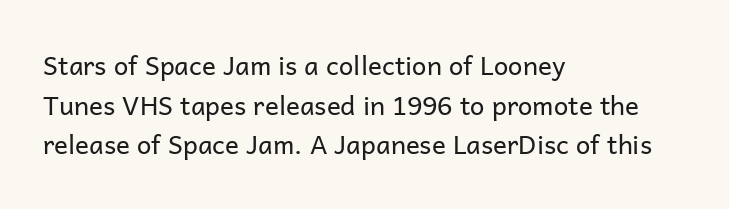
The block of text has a typical density, with ordinary space between rows. The line texture is even and compact thanks to regular tracking. Nothing heavy about these letters — not bold at all. Which margin do the lines hug? The left one — the right edge is uneven.
